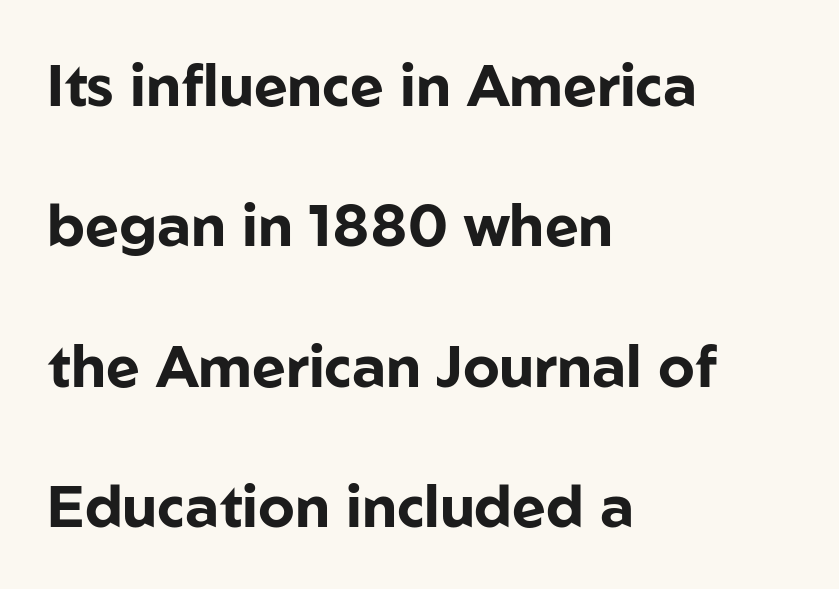
Q: Is the text bold? A: Yes.
Q: Is the text italic (slanted)? A: No, it is upright.
Q: Is the typeface a serif or a sans-serif typeface? A: Sans-serif.
Q: Is the text underlined? A: No.
Q: How is the paragraph aligned? A: Left-aligned.
Q: Is the spacing between letters normal or unusually wide? A: Normal.
Q: Is the spacing between lines tight, normal or loose? A: Loose.
Q: Width (condensed, normal, or wide)? A: Normal.
Q: Stroke contrast? A: Low.
Q: x-height? A: Medium.
Q: Monospaced? A: No.
